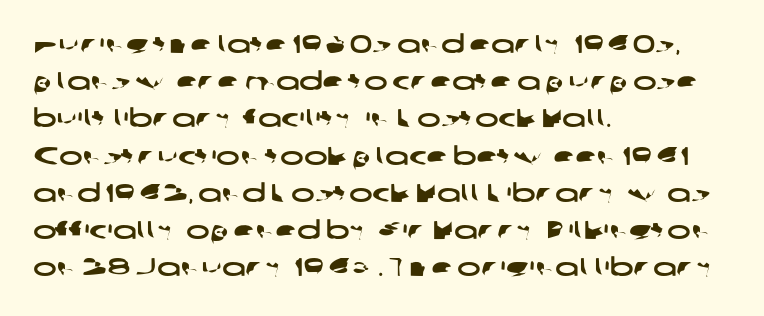
The image shows 25 px text type; set left-aligned, normal line spacing (1.49x), normal letter spacing, not underlined.
